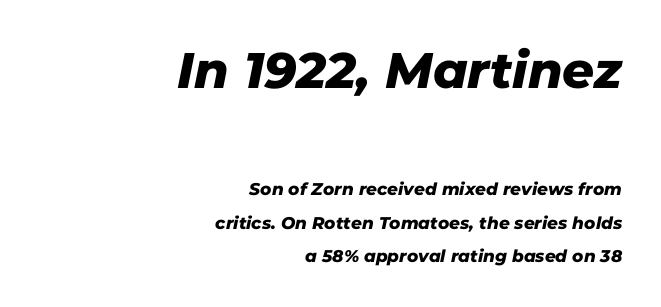
Q: Is the typeface a serif or a sans-serif typeface? A: Sans-serif.
Q: Is the text underlined? A: No.
Q: How is the paragraph aligned? A: Right-aligned.
Q: Is the spacing between letters normal or unusually wide? A: Normal.
Q: Is the spacing between lines tight, normal or loose? A: Loose.
Q: Which block of text is set in a larger size, the first (top) or the second (bottom)? A: The first (top) one.
Q: Width (condensed, normal, or wide)? A: Normal.
Q: Stroke contrast? A: Low.
Q: x-height? A: Medium.
Q: Monospaced? A: No.
